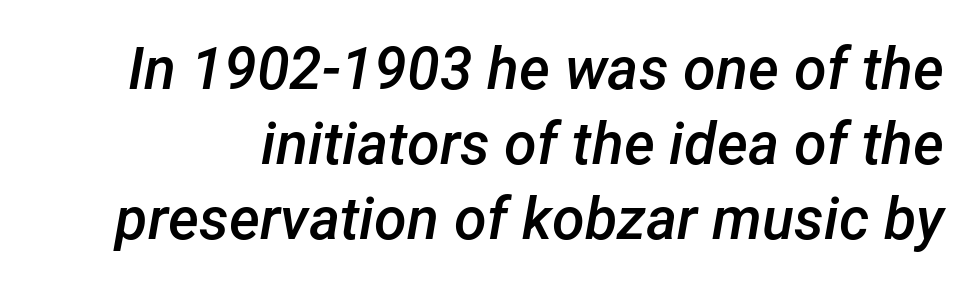
The image shows 59 px semibold type, italic (leaning right); set normal line spacing (1.27x), normal letter spacing, not underlined; low stroke contrast and a medium x-height.
